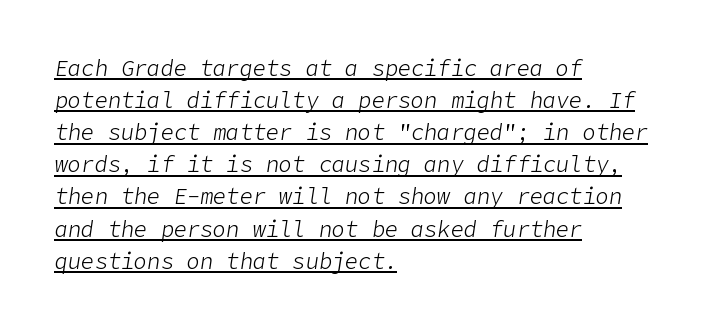
{"italic": "yes", "lean": "right", "slant_degrees": 9, "bold": "no", "underline": "yes", "align": "left", "line_spacing": "normal", "line_spacing_ratio": 1.46, "letter_spacing": "normal", "letter_spacing_em": 0.0, "glyph_px": 22}
